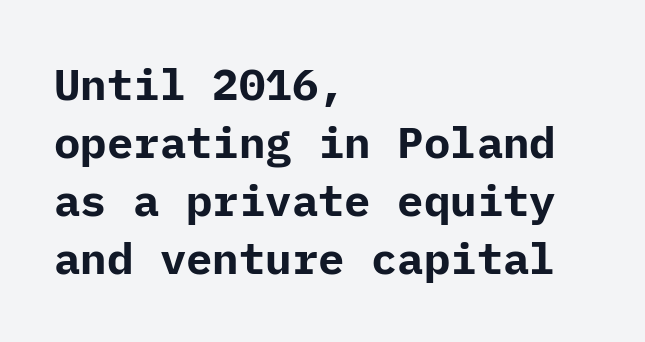
The image shows 44 px bold sans-serif type, upright; set left-aligned, normal line spacing (1.32x), normal letter spacing, not underlined; low stroke contrast and a medium x-height.
